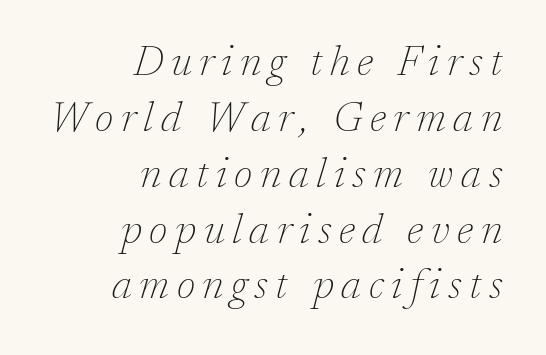
Is this a fixed-width face? No — the glyphs have proportional, varying widths. Compared with typical paragraphs, the rows here are spaced about the same. Underlining? Definitely not there. Italic: yes, the glyphs are oblique. Is this a heavy cut? Hardly; it is regular or lighter.
